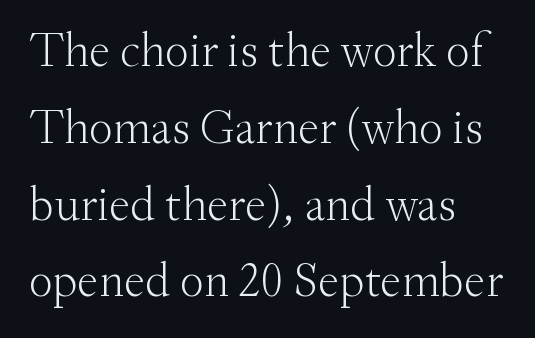
Q: Is the text bold? A: No.
Q: Is the text italic (slanted)? A: No, it is upright.
Q: Is the typeface a serif or a sans-serif typeface? A: Serif.
Q: Is the text underlined? A: No.
Q: How is the paragraph aligned? A: Left-aligned.
Q: Is the spacing between letters normal or unusually wide? A: Normal.
Q: Is the spacing between lines tight, normal or loose? A: Normal.
Q: Width (condensed, normal, or wide)? A: Normal.
Q: Stroke contrast? A: Medium.
Q: x-height? A: Small.
Q: Monospaced? A: No.
